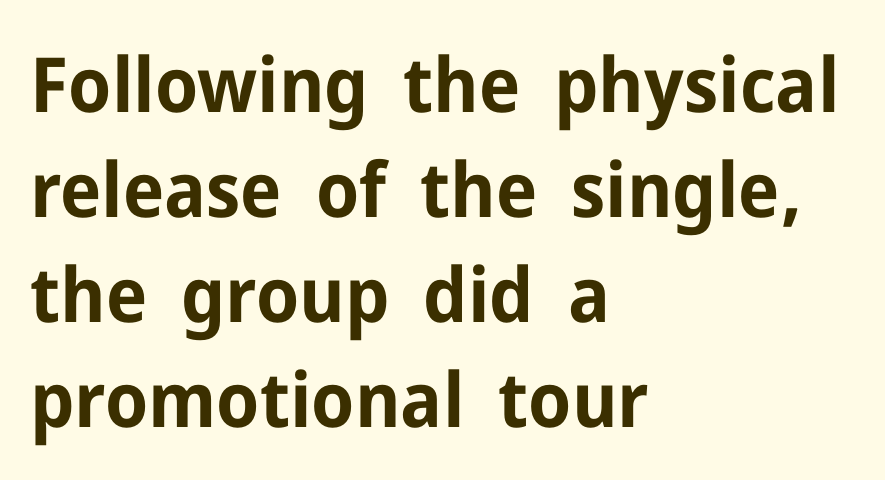
The image shows 76 px bold sans-serif type, upright; set left-aligned, normal line spacing (1.38x), normal letter spacing, not underlined; low stroke contrast and a medium x-height.
